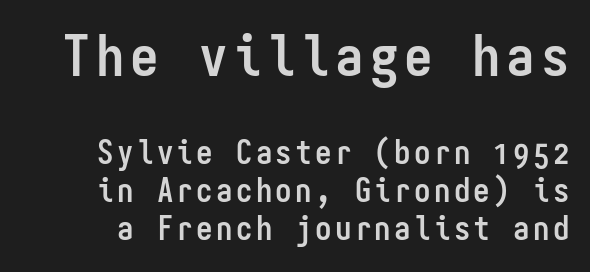
Chunky letters — that's bold for sure. You get the large type first, then a drop to smaller type. Very little white space separates one row of letters from the next. Grotesque or geometric, the face here clearly has no serifs.
